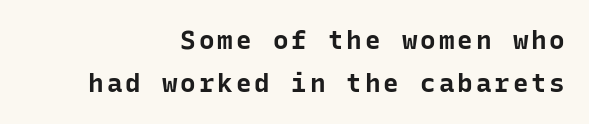
These lines are set flush right with a ragged left edge. Quick note: underline off. This sample uses an upright cut, with every glyph sitting square on the baseline. This sample keeps an unexceptional amount of space between lines.
